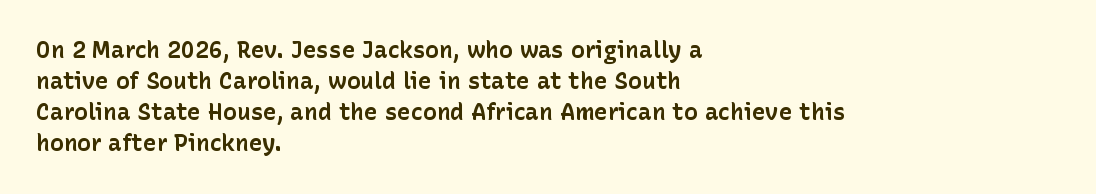
The image shows 23 px bold type, upright; set left-aligned, normal line spacing (1.35x), normal letter spacing, not underlined.
